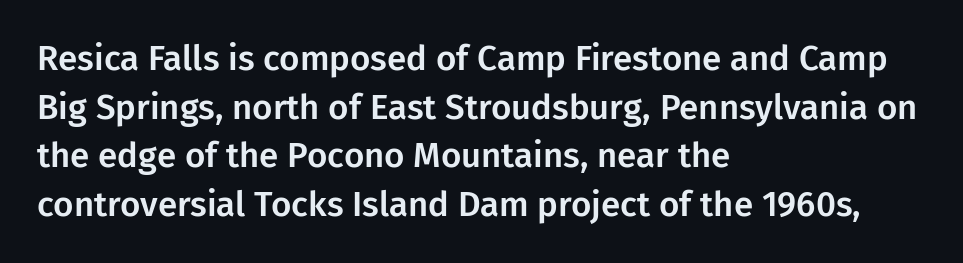
{"serif": "no", "italic": "no", "width": "normal", "stroke_contrast": "low", "x_height": "medium", "monospaced": "no", "underline": "no", "align": "left", "line_spacing": "normal", "line_spacing_ratio": 1.39, "letter_spacing": "normal", "letter_spacing_em": 0.0, "glyph_px": 35}
